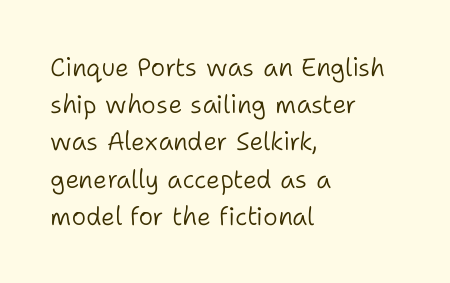
Q: Is the text bold? A: No.
Q: Is the text italic (slanted)? A: No, it is upright.
Q: Is the text underlined? A: No.
Q: How is the paragraph aligned? A: Left-aligned.
Q: Is the spacing between letters normal or unusually wide? A: Normal.
Q: Is the spacing between lines tight, normal or loose? A: Normal.
